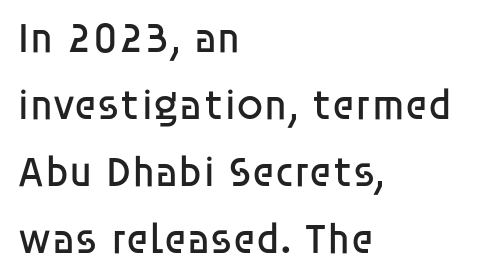
{"serif": "no", "italic": "no", "bold": "no", "weight": "regular", "width": "normal", "stroke_contrast": "low", "x_height": "large", "monospaced": "no", "underline": "no", "align": "left", "line_spacing": "normal", "line_spacing_ratio": 1.56, "letter_spacing": "normal", "letter_spacing_em": 0.0, "glyph_px": 43}
